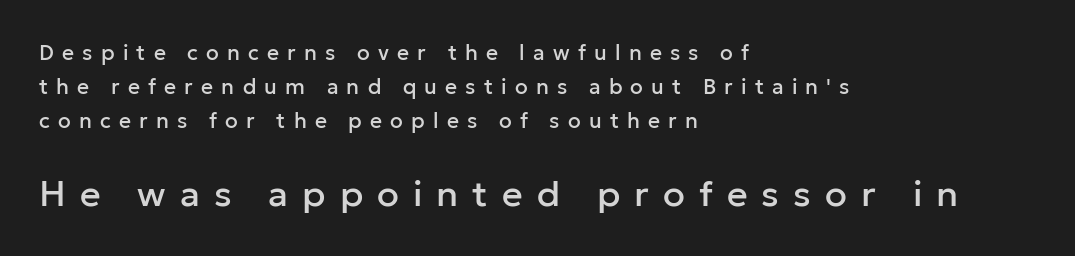
Q: Is the text italic (slanted)? A: No, it is upright.
Q: Is the typeface a serif or a sans-serif typeface? A: Sans-serif.
Q: Is the text underlined? A: No.
Q: How is the paragraph aligned? A: Left-aligned.
Q: Is the spacing between letters normal or unusually wide? A: Unusually wide.
Q: Is the spacing between lines tight, normal or loose? A: Normal.
Q: Which block of text is set in a larger size, the first (top) or the second (bottom)? A: The second (bottom) one.
Q: Width (condensed, normal, or wide)? A: Normal.
Q: Stroke contrast? A: Low.
Q: x-height? A: Medium.
Q: Monospaced? A: No.
